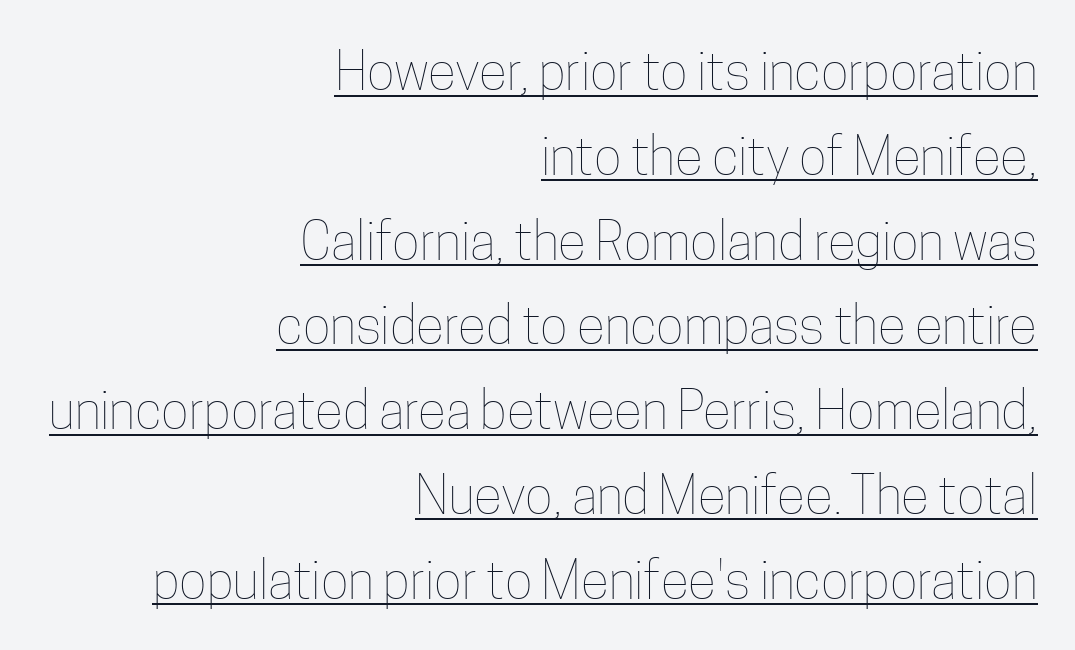
{"italic": "no", "bold": "no", "weight": "thin", "width": "condensed", "stroke_contrast": "low", "x_height": "medium", "monospaced": "no", "underline": "yes", "align": "right", "line_spacing": "normal", "line_spacing_ratio": 1.63, "letter_spacing": "normal", "letter_spacing_em": 0.0, "glyph_px": 52}
